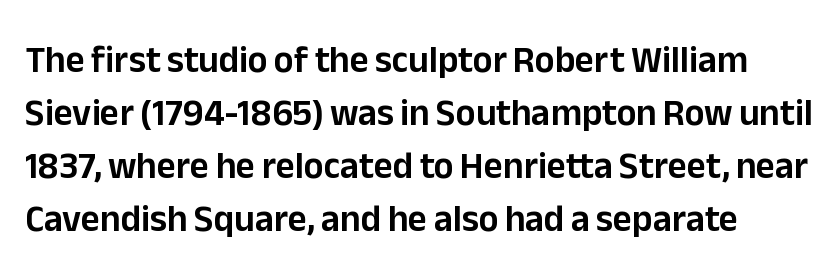
Q: Is the text italic (slanted)? A: No, it is upright.
Q: Is the typeface a serif or a sans-serif typeface? A: Sans-serif.
Q: Is the text underlined? A: No.
Q: Is the spacing between letters normal or unusually wide? A: Normal.
Q: Is the spacing between lines tight, normal or loose? A: Normal.
Q: Width (condensed, normal, or wide)? A: Normal.
Q: Stroke contrast? A: Low.
Q: x-height? A: Medium.
Q: Monospaced? A: No.
